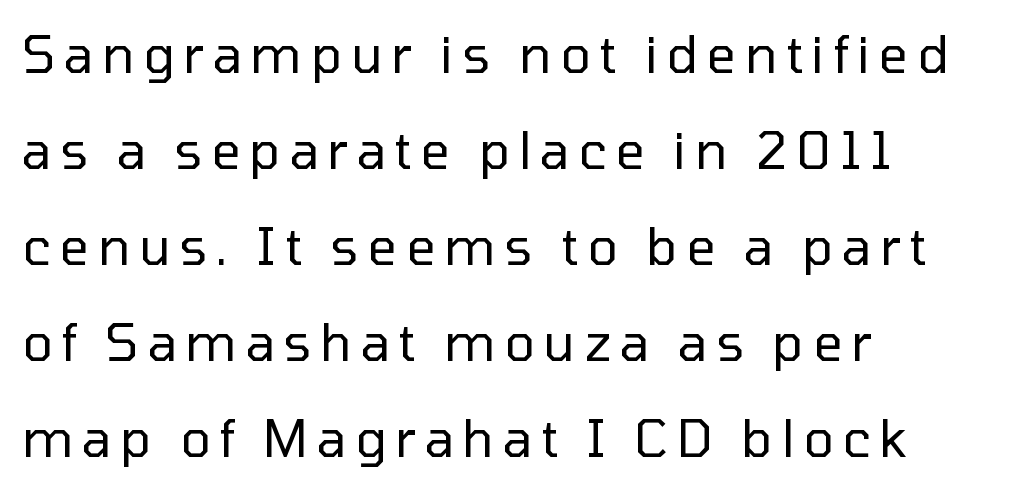
Check the space under the baseline: it is left empty. On a weight scale, this lands at 450 or below. Think of a printed novel: that variable character pitch is what you see here. These lines were composed using upright roman letters. Short and long lines alike share a common starting point at left. This rendering employs a face without finishing strokes, i.e., a sans-serif.
